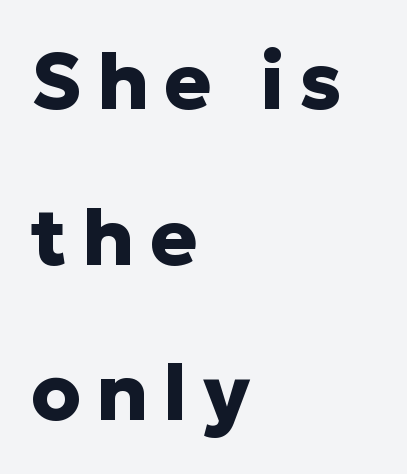
Each letter keeps its own natural width here, so spacing adapts to shape. Unmarked baselines from the first word to the last. Does the type have serifs? No, each stem ends abruptly. Horizontal alignment here is leftward, the default for most running prose.
